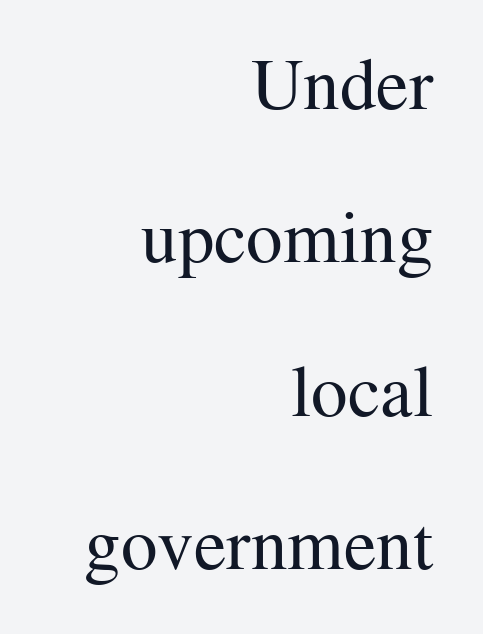
If you drew a line through each stem, it would be perfectly vertical. Is this a fixed-width face? No — the glyphs have proportional, varying widths. Baseline-to-baseline distance is far greater than the letter height. Standard letterfit; no display-style spreading of the glyphs.
